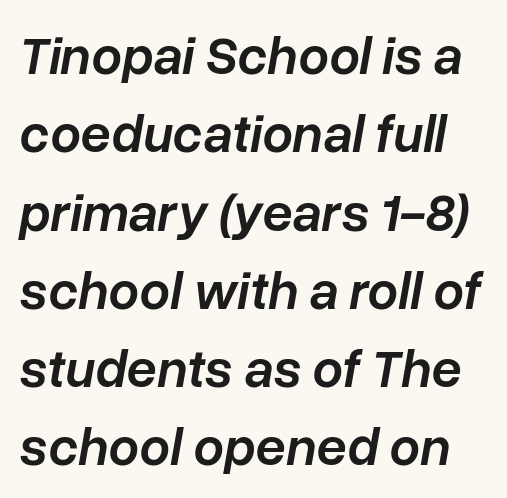
{"italic": "yes", "lean": "right", "slant_degrees": 10, "bold": "semi", "weight": "semibold", "width": "normal", "stroke_contrast": "low", "x_height": "medium", "monospaced": "no", "underline": "no", "line_spacing": "normal", "line_spacing_ratio": 1.45, "letter_spacing": "normal", "letter_spacing_em": 0.0, "glyph_px": 54}
